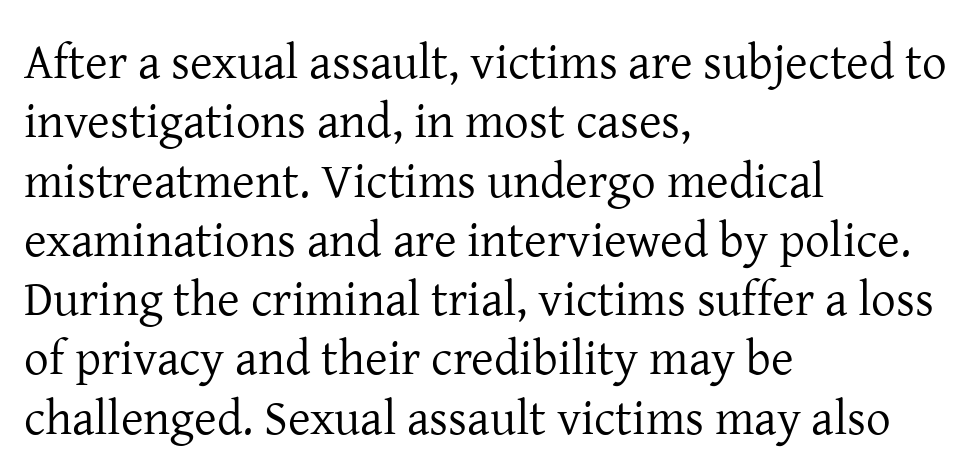
{"serif": "yes", "italic": "no", "bold": "no", "weight": "regular", "width": "normal", "stroke_contrast": "low", "x_height": "medium", "monospaced": "no", "underline": "no", "align": "left", "line_spacing_ratio": 1.21, "letter_spacing": "normal", "letter_spacing_em": 0.0, "glyph_px": 49}
